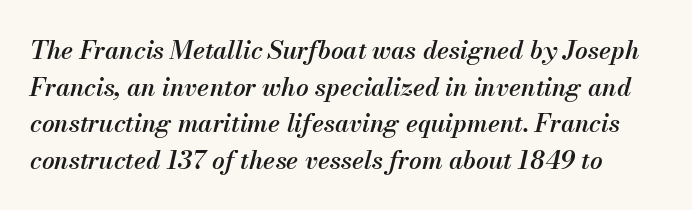
{"italic": "yes", "lean": "right", "slant_degrees": 13, "bold": "semi", "underline": "no", "line_spacing": "normal", "line_spacing_ratio": 1.47, "letter_spacing": "normal", "letter_spacing_em": 0.0, "glyph_px": 25}
